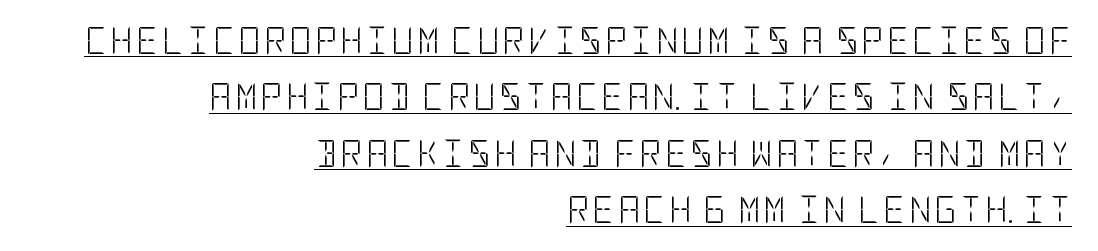
The image shows 27 px text type, upright; set right-aligned, loose line spacing (2.09x), underlined.
